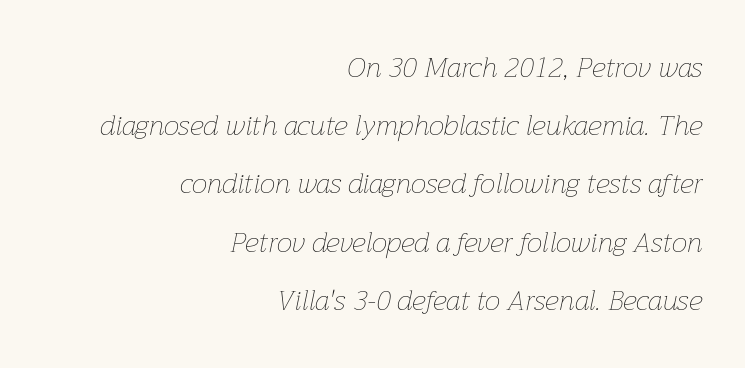
The image shows 28 px thin type, italic (leaning right); set right-aligned, loose line spacing (2.08x), normal letter spacing, not underlined; low stroke contrast and a medium x-height.
